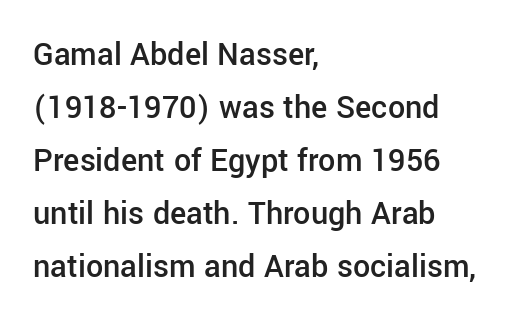
{"serif": "no", "italic": "no", "bold": "semi", "weight": "semibold", "width": "normal", "stroke_contrast": "low", "x_height": "medium", "monospaced": "no", "underline": "no", "align": "left", "line_spacing": "normal", "line_spacing_ratio": 1.56, "letter_spacing": "normal", "letter_spacing_em": 0.0, "glyph_px": 34}
